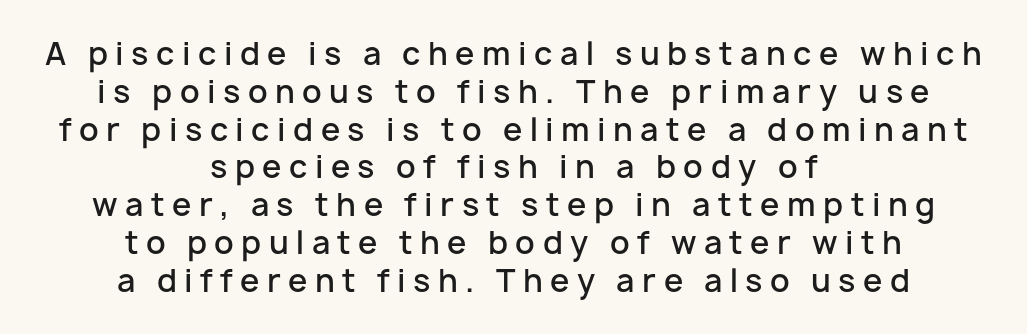
Descenders are the only things crossing below the line. Examine the stroke ends and you'll find no serifs. How are the letters spaced? Widely, with obvious added tracking. Does the lettering tilt? It doesn't — this is upright. These lines are centered, leaving both edges ragged. Each glyph is drawn with semibold strokes, heavier than normal yet not fully bold.
